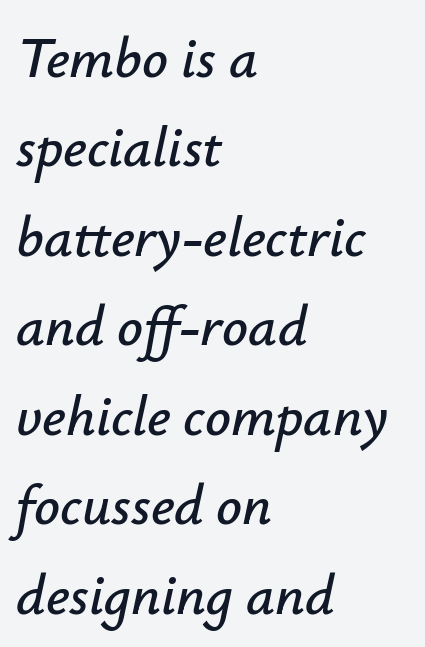
The lines sit at an ordinary, default distance from one another. Clear beneath every line of the passage. These lines stack with their left ends in a neat column. Posture: slanted. Is this a fixed-width face? No — the glyphs have proportional, varying widths.
